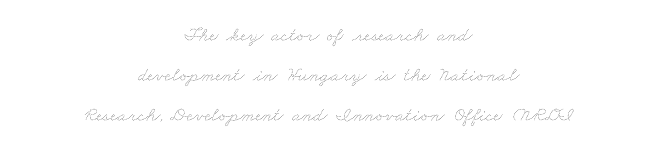
Q: Is the text bold? A: No.
Q: Is the text underlined? A: No.
Q: How is the paragraph aligned? A: Centered.
Q: Is the spacing between letters normal or unusually wide? A: Normal.
Q: Is the spacing between lines tight, normal or loose? A: Loose.
